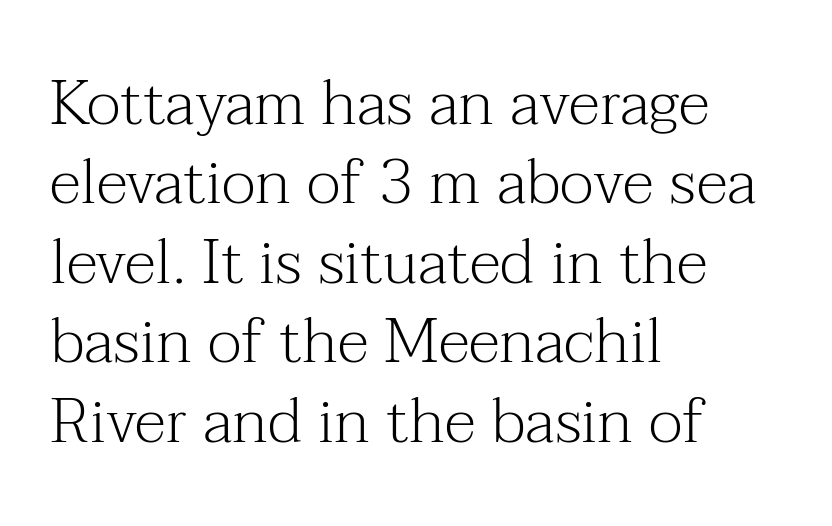
Q: Is the text bold? A: No.
Q: Is the text italic (slanted)? A: No, it is upright.
Q: Is the typeface a serif or a sans-serif typeface? A: Serif.
Q: Is the text underlined? A: No.
Q: How is the paragraph aligned? A: Left-aligned.
Q: Is the spacing between letters normal or unusually wide? A: Normal.
Q: Is the spacing between lines tight, normal or loose? A: Normal.
Q: Width (condensed, normal, or wide)? A: Normal.
Q: Stroke contrast? A: Medium.
Q: x-height? A: Medium.
Q: Monospaced? A: No.
